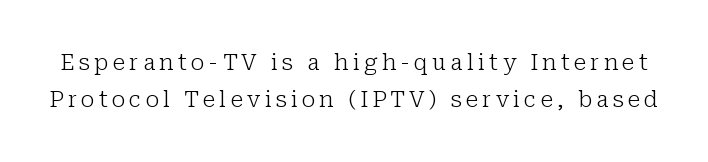
Q: Is the text bold? A: No.
Q: Is the text italic (slanted)? A: No, it is upright.
Q: Is the text underlined? A: No.
Q: Is the spacing between lines tight, normal or loose? A: Normal.
